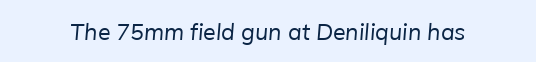
{"bold": "no", "underline": "no", "letter_spacing": "normal", "letter_spacing_em": 0.0, "glyph_px": 23}
